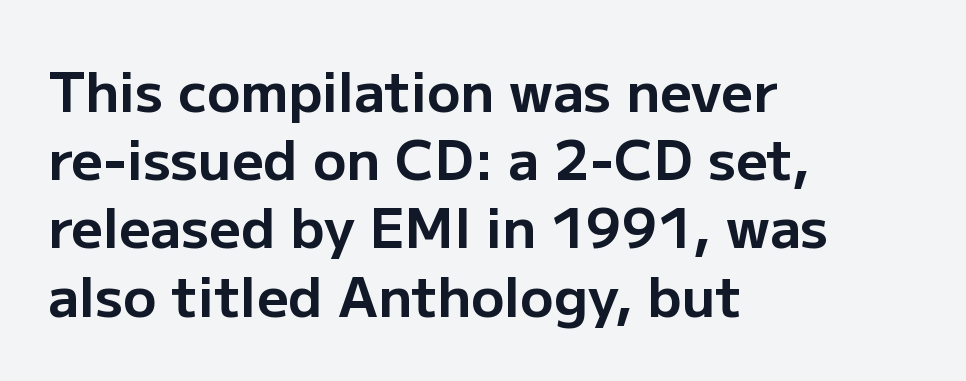
{"serif": "no", "italic": "no", "bold": "yes", "weight": "bold", "width": "normal", "stroke_contrast": "low", "x_height": "medium", "monospaced": "no", "underline": "no", "align": "left", "line_spacing_ratio": 1.24, "letter_spacing": "normal", "letter_spacing_em": 0.0, "glyph_px": 55}
